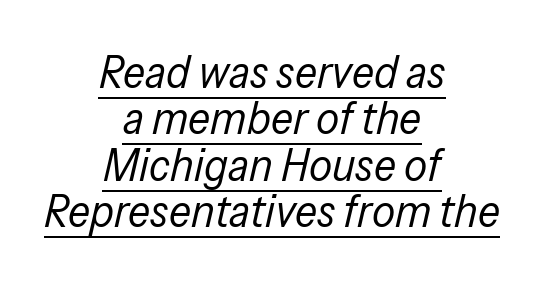
Short note: letters normally spaced. Proportional: the letters do not fall into vertical columns. Stroke thickness stays within the range of a standard reading face or lighter. These characters rest on top of a visible drawn line.
